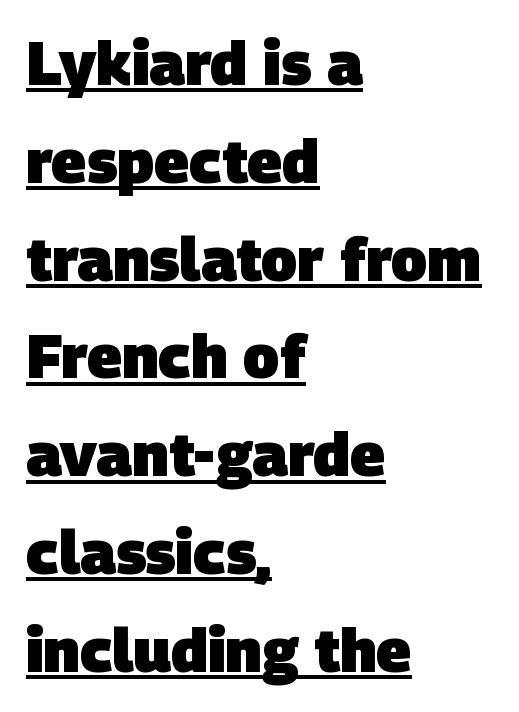
Nope, no serifs anywhere on these letters. Compared with typical body copy, the letter spacing here is the same. The typesetting leans heavy: a genuine bold. The vertical gap from one line to the next is medium. A typesetter would call this proportional, since set widths differ per character. The paragraph shown leans on its left margin.
